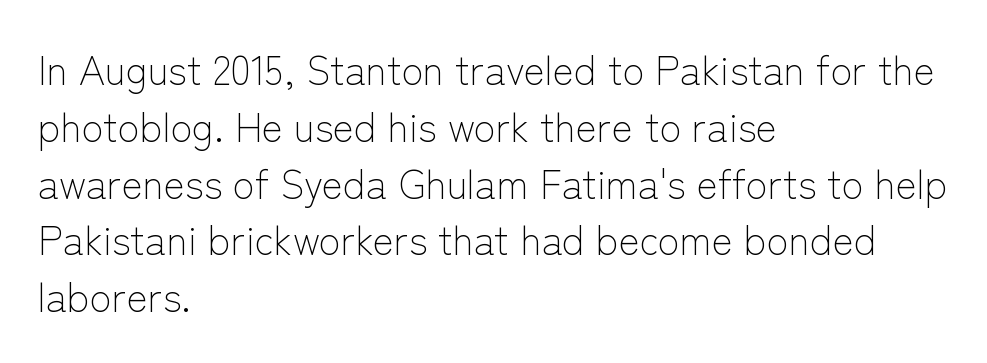
Q: Is the text bold? A: No.
Q: Is the text italic (slanted)? A: No, it is upright.
Q: Is the typeface a serif or a sans-serif typeface? A: Sans-serif.
Q: Is the text underlined? A: No.
Q: How is the paragraph aligned? A: Left-aligned.
Q: Is the spacing between letters normal or unusually wide? A: Normal.
Q: Is the spacing between lines tight, normal or loose? A: Normal.
Q: Width (condensed, normal, or wide)? A: Normal.
Q: Stroke contrast? A: Low.
Q: x-height? A: Medium.
Q: Monospaced? A: No.
